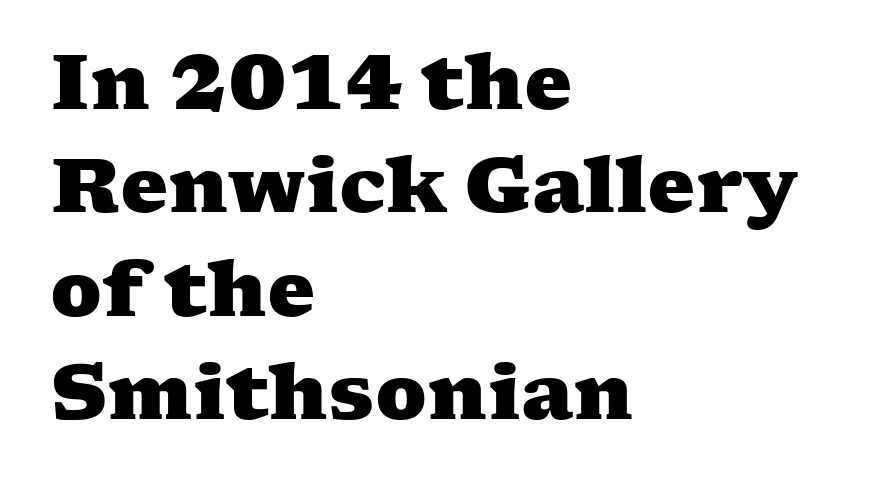
Q: Is the text bold? A: Yes.
Q: Is the typeface a serif or a sans-serif typeface? A: Serif.
Q: Is the text underlined? A: No.
Q: How is the paragraph aligned? A: Left-aligned.
Q: Is the spacing between letters normal or unusually wide? A: Normal.
Q: Is the spacing between lines tight, normal or loose? A: Normal.
Q: Width (condensed, normal, or wide)? A: Wide.
Q: Stroke contrast? A: Medium.
Q: x-height? A: Medium.
Q: Monospaced? A: No.
